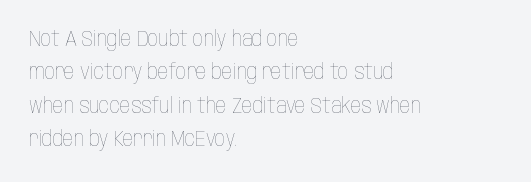
The image shows 21 px text type, upright; set left-aligned, normal line spacing (1.59x), normal letter spacing, not underlined.
